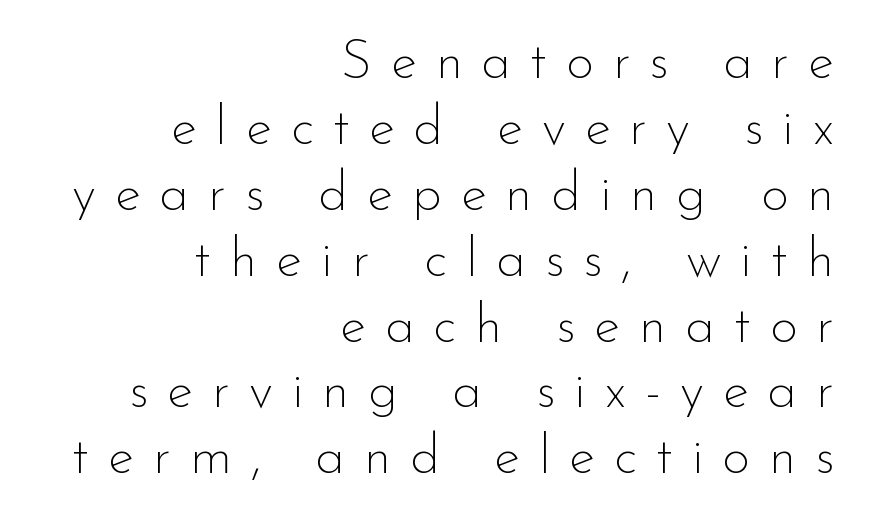
{"serif": "no", "italic": "no", "bold": "no", "weight": "thin", "width": "normal", "stroke_contrast": "low", "x_height": "small", "monospaced": "no", "underline": "no", "align": "right", "line_spacing_ratio": 1.22, "letter_spacing": "wide", "letter_spacing_em": 0.35, "glyph_px": 54}
